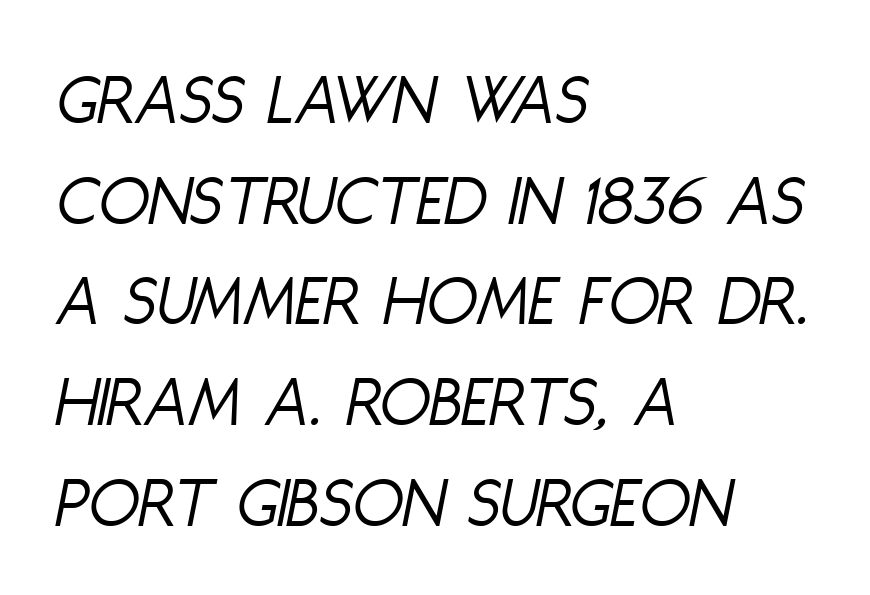
Q: Is the text bold? A: No.
Q: Is the text italic (slanted)? A: Yes, it leans right by about 11 degrees.
Q: Is the text underlined? A: No.
Q: How is the paragraph aligned? A: Left-aligned.
Q: Is the spacing between letters normal or unusually wide? A: Normal.
Q: Is the spacing between lines tight, normal or loose? A: Normal.
Q: Width (condensed, normal, or wide)? A: Condensed.
Q: Stroke contrast? A: Low.
Q: x-height? A: Large.
Q: Monospaced? A: No.
